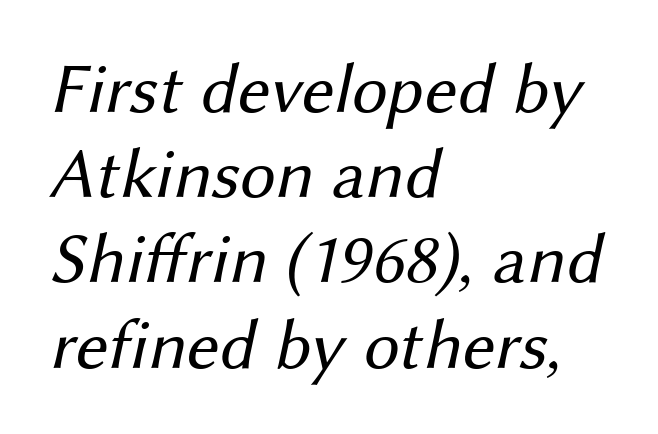
Q: Is the text bold? A: No.
Q: Is the typeface a serif or a sans-serif typeface? A: Sans-serif.
Q: Is the text underlined? A: No.
Q: How is the paragraph aligned? A: Left-aligned.
Q: Is the spacing between letters normal or unusually wide? A: Normal.
Q: Width (condensed, normal, or wide)? A: Normal.
Q: Stroke contrast? A: Medium.
Q: x-height? A: Medium.
Q: Monospaced? A: No.
